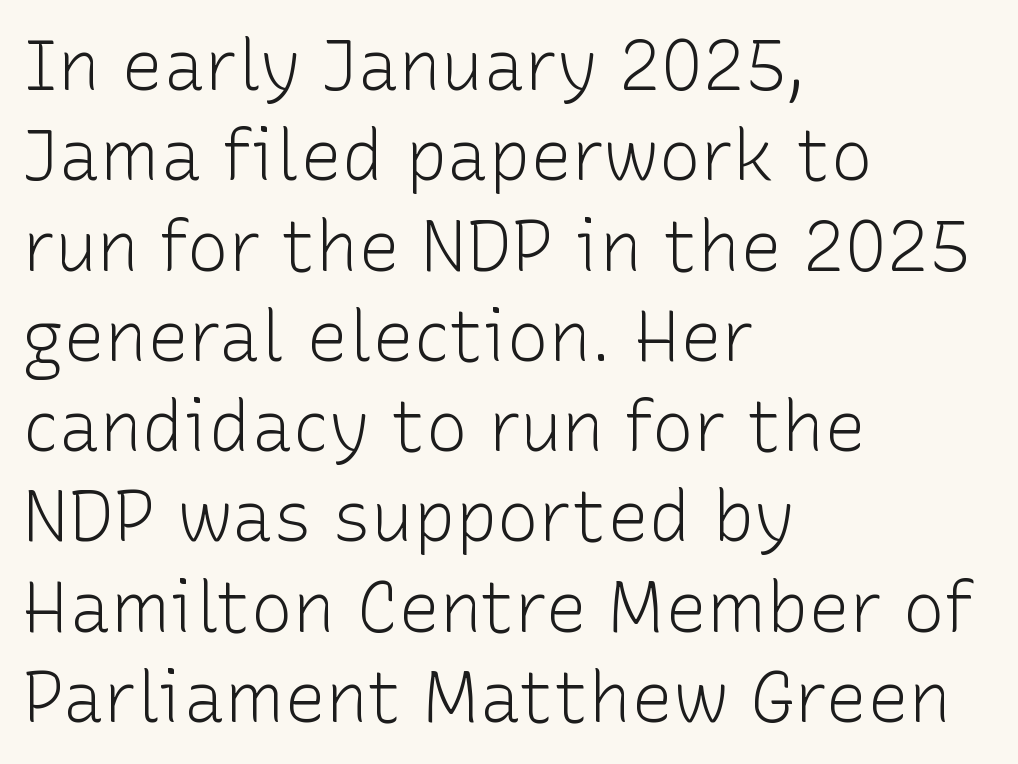
Q: Is the text bold? A: No.
Q: Is the text italic (slanted)? A: No, it is upright.
Q: Is the typeface a serif or a sans-serif typeface? A: Sans-serif.
Q: Is the text underlined? A: No.
Q: How is the paragraph aligned? A: Left-aligned.
Q: Is the spacing between letters normal or unusually wide? A: Normal.
Q: Is the spacing between lines tight, normal or loose? A: Normal.
Q: Width (condensed, normal, or wide)? A: Normal.
Q: Stroke contrast? A: Low.
Q: x-height? A: Medium.
Q: Monospaced? A: No.
